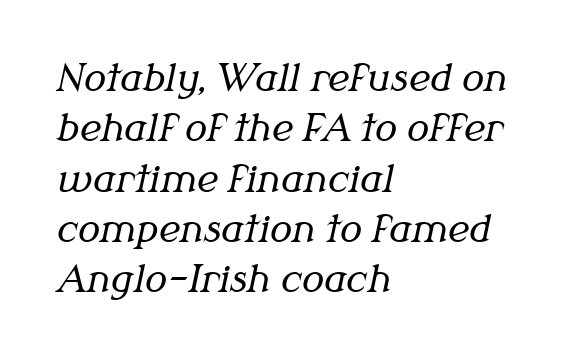
The image shows 37 px regular-weight serif type, italic (leaning right); set left-aligned, normal line spacing (1.36x), normal letter spacing, not underlined; medium stroke contrast and a medium x-height.
